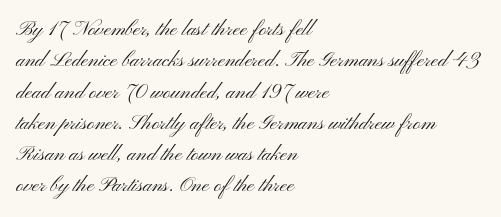
Q: Is the text bold? A: No.
Q: Is the text italic (slanted)? A: Yes.
Q: Is the text underlined? A: No.
Q: How is the paragraph aligned? A: Left-aligned.
Q: Is the spacing between letters normal or unusually wide? A: Normal.
Q: Is the spacing between lines tight, normal or loose? A: Normal.
